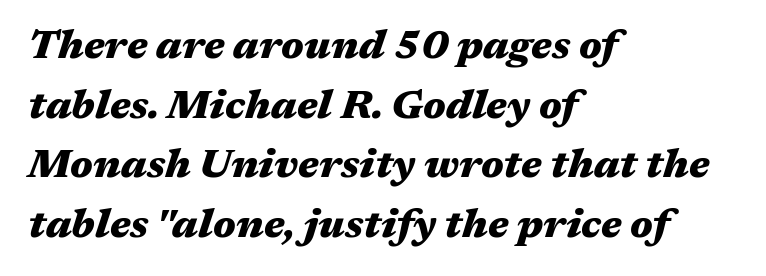
{"italic": "yes", "lean": "right", "slant_degrees": 17, "bold": "yes", "weight": "heavy", "width": "wide", "stroke_contrast": "medium", "x_height": "medium", "monospaced": "no", "underline": "no", "align": "left", "line_spacing": "normal", "line_spacing_ratio": 1.49, "letter_spacing": "normal", "letter_spacing_em": 0.0, "glyph_px": 40}
